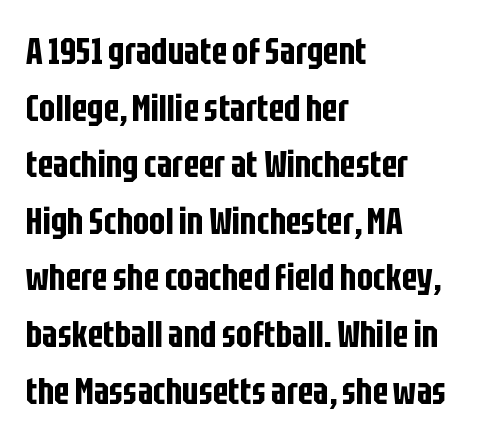
The image shows 38 px condensed sans-serif type, upright; set left-aligned, normal line spacing (1.49x), normal letter spacing, not underlined; low stroke contrast and a large x-height.
